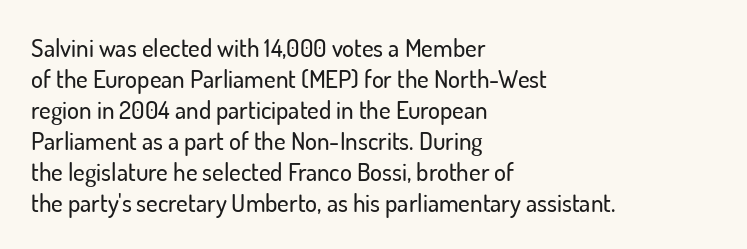
Q: Is the text italic (slanted)? A: No, it is upright.
Q: Is the text underlined? A: No.
Q: How is the paragraph aligned? A: Left-aligned.
Q: Is the spacing between letters normal or unusually wide? A: Normal.
